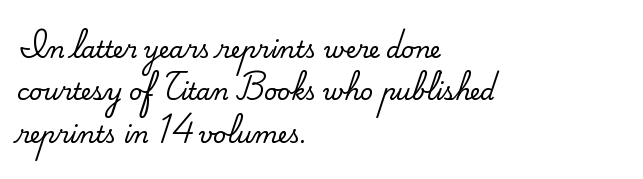
Q: Is the text italic (slanted)? A: Yes.
Q: Is the text underlined? A: No.
Q: How is the paragraph aligned? A: Left-aligned.
Q: Is the spacing between letters normal or unusually wide? A: Normal.
